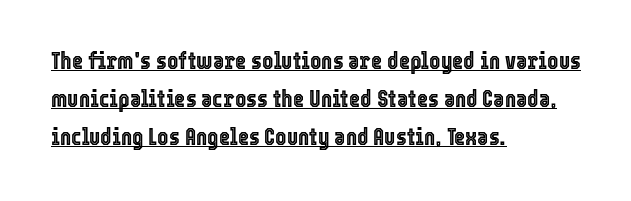
The image shows 24 px text type, upright; set left-aligned, normal line spacing (1.58x), normal letter spacing, underlined.
